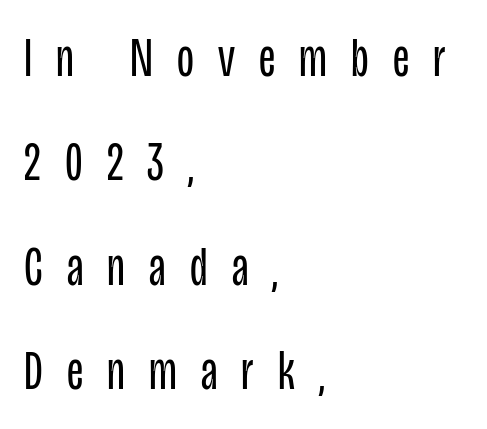
Each line starts at the same left margin while the right side varies. The glyphs are unaccompanied by any horizontal stroke below them. The horizontal fit of the characters is loose and conspicuously gappy. Posture: straight, roman, zero tilt.
